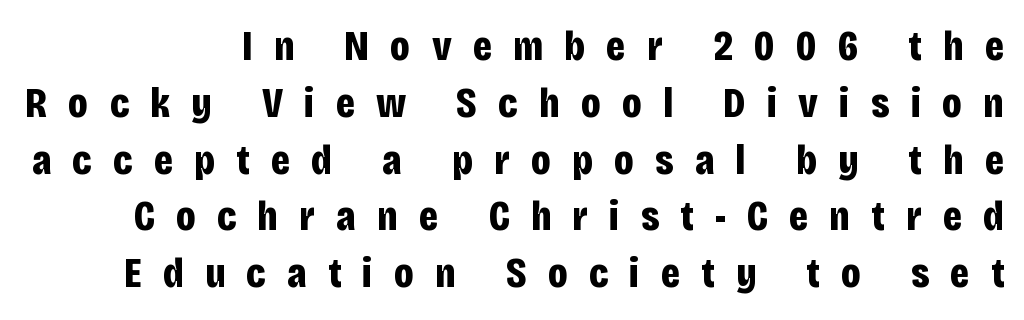
The image shows 43 px bold, condensed sans-serif type, upright; set right-aligned, normal line spacing (1.32x), unusually wide letter spacing (+0.49 em), not underlined; low stroke contrast and a large x-height.
